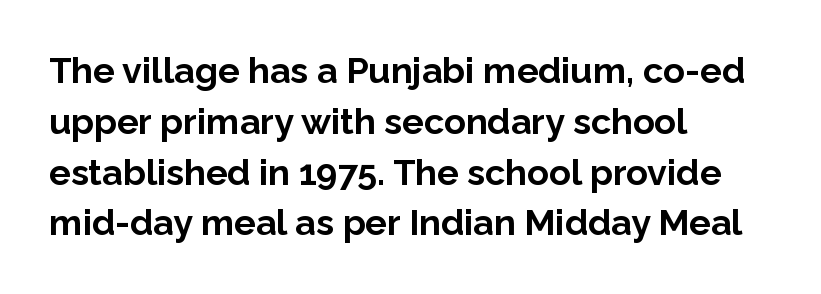
Q: Is the text bold? A: Yes.
Q: Is the text italic (slanted)? A: No, it is upright.
Q: Is the typeface a serif or a sans-serif typeface? A: Sans-serif.
Q: Is the text underlined? A: No.
Q: How is the paragraph aligned? A: Left-aligned.
Q: Is the spacing between letters normal or unusually wide? A: Normal.
Q: Is the spacing between lines tight, normal or loose? A: Normal.
Q: Width (condensed, normal, or wide)? A: Normal.
Q: Stroke contrast? A: Low.
Q: x-height? A: Medium.
Q: Monospaced? A: No.
